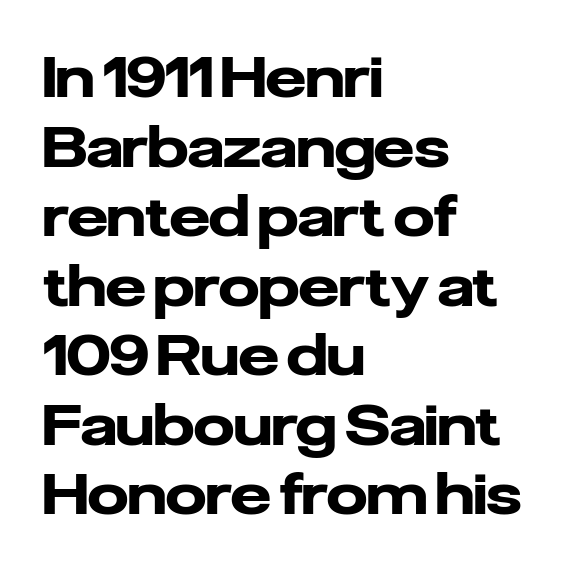
Typeset ragged right — the left edge is the straight one. On the weight axis this lands at bold, roughly 700. The specimen omits any rule beneath the text block's lines. Default kerning and tracking; the words read as compact shapes.
